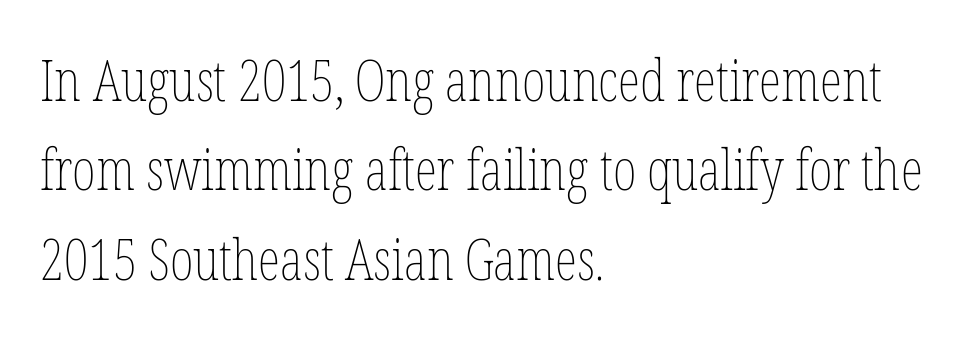
{"italic": "no", "bold": "no", "weight": "thin", "width": "condensed", "stroke_contrast": "low", "x_height": "medium", "monospaced": "no", "underline": "no", "align": "left", "line_spacing": "normal", "line_spacing_ratio": 1.57, "letter_spacing": "normal", "letter_spacing_em": 0.0, "glyph_px": 57}
